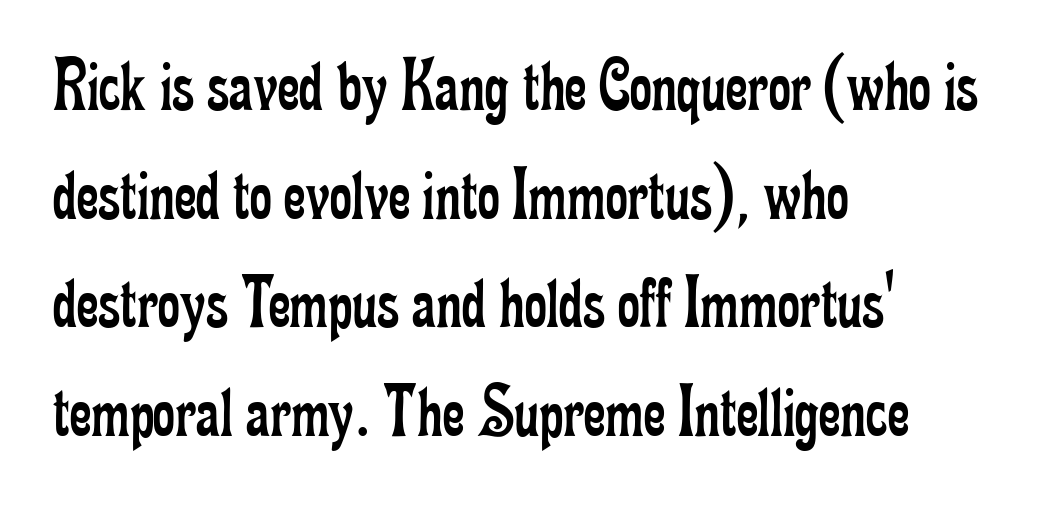
Q: Is the text bold? A: No.
Q: Is the text italic (slanted)? A: No, it is upright.
Q: Is the typeface a serif or a sans-serif typeface? A: Serif.
Q: Is the text underlined? A: No.
Q: How is the paragraph aligned? A: Left-aligned.
Q: Is the spacing between letters normal or unusually wide? A: Normal.
Q: Is the spacing between lines tight, normal or loose? A: Normal.
Q: Width (condensed, normal, or wide)? A: Condensed.
Q: Stroke contrast? A: Low.
Q: x-height? A: Small.
Q: Monospaced? A: No.
